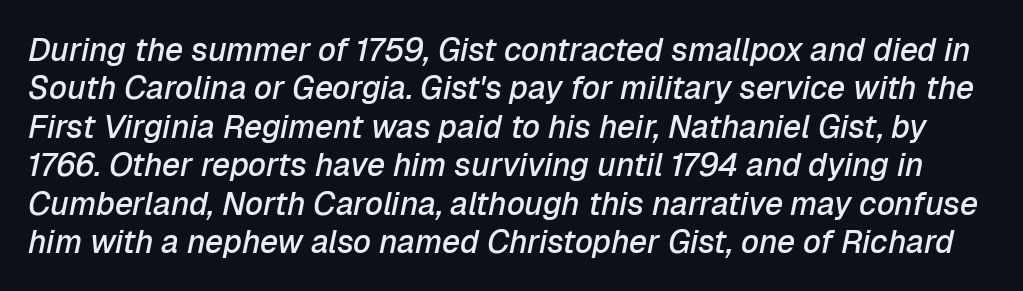
Rule under the text: the space is simply empty. Think of a printed novel: that variable character pitch is what you see here. Caption: semibold face, moderately heavy strokes. It's the slanting kind of type. Short note: letters normally spaced.
